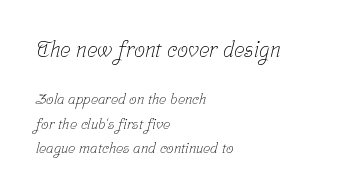
The font is comparable to plain body text, perhaps lighter. How would I describe the line gaps? Plain and ordinary. The setting favours the left margin, as ordinary paragraphs usually do. Descenders are the only things crossing below the line.
